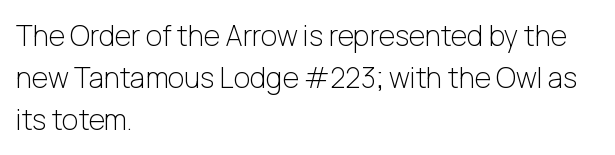
The image shows 28 px light sans-serif type, upright; set left-aligned, normal line spacing (1.5x), normal letter spacing, not underlined; low stroke contrast and a medium x-height.
